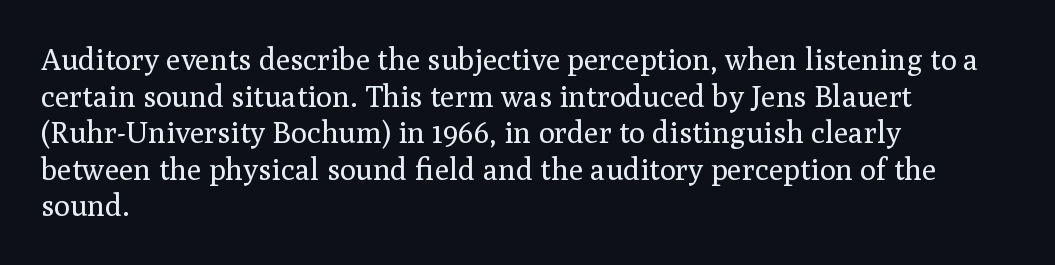
The image shows 30 px regular-weight serif type, upright; set left-aligned, line spacing 1.22x, normal letter spacing, not underlined; medium stroke contrast and a medium x-height.
